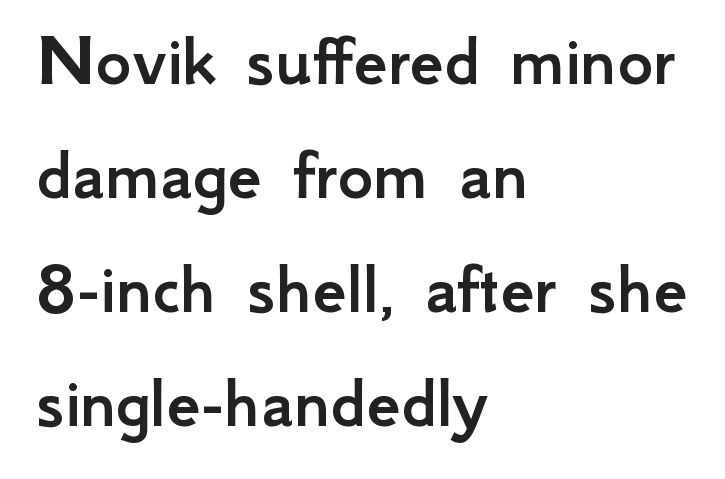
A typesetter would call this zero additional tracking. Classification — sans serif. Clear beneath every line of the passage. If you measured baseline to baseline, you'd find a middling distance. Varying glyph widths throughout — classic text-font behaviour.
